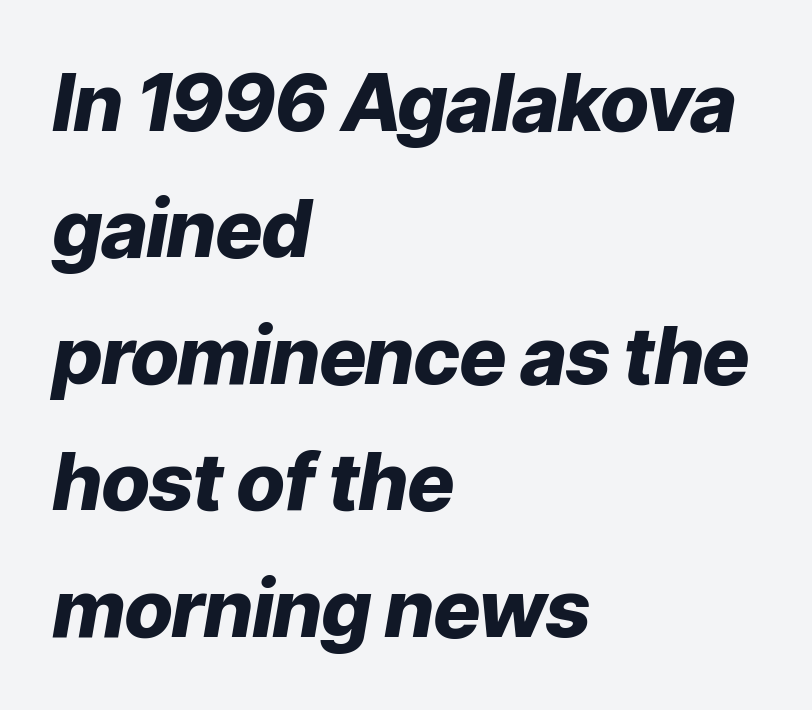
Q: Is the text bold? A: Yes.
Q: Is the text italic (slanted)? A: Yes, it leans right by about 9 degrees.
Q: Is the text underlined? A: No.
Q: How is the paragraph aligned? A: Left-aligned.
Q: Is the spacing between letters normal or unusually wide? A: Normal.
Q: Is the spacing between lines tight, normal or loose? A: Normal.
Q: Width (condensed, normal, or wide)? A: Normal.
Q: Stroke contrast? A: Low.
Q: x-height? A: Medium.
Q: Monospaced? A: No.
